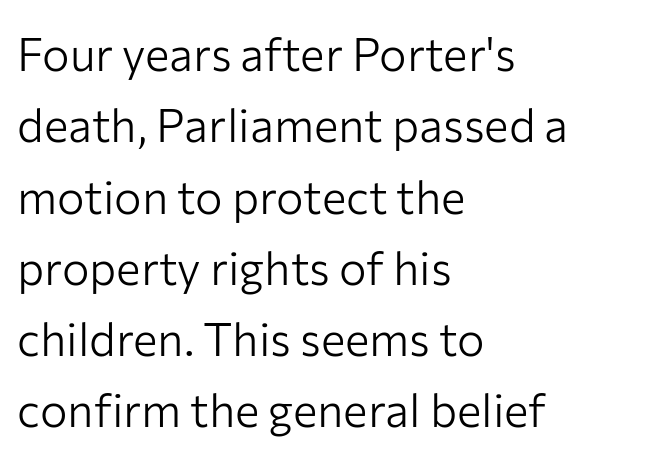
{"serif": "no", "italic": "no", "bold": "no", "weight": "light", "width": "normal", "stroke_contrast": "low", "x_height": "medium", "monospaced": "no", "underline": "no", "align": "left", "line_spacing": "normal", "line_spacing_ratio": 1.55, "letter_spacing": "normal", "letter_spacing_em": 0.0, "glyph_px": 46}
